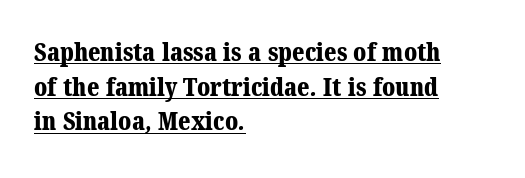
{"bold": "yes", "underline": "yes", "align": "left", "line_spacing": "normal", "line_spacing_ratio": 1.39, "letter_spacing": "normal", "letter_spacing_em": 0.0, "glyph_px": 25}
